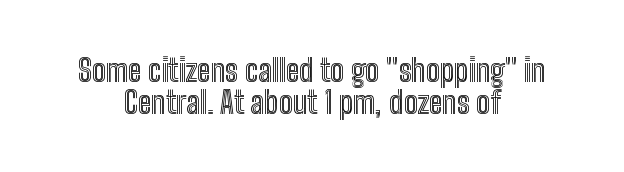
Tracking value appears to be zero — textbook default spacing. A bare baseline throughout the passage. The typography opts for an upright posture over an oblique one. Compared with typical paragraphs, the rows here are closer together. The paragraph has two soft edges and a firm central axis. Spacing verdict: proportional, widths tailored to each character.
